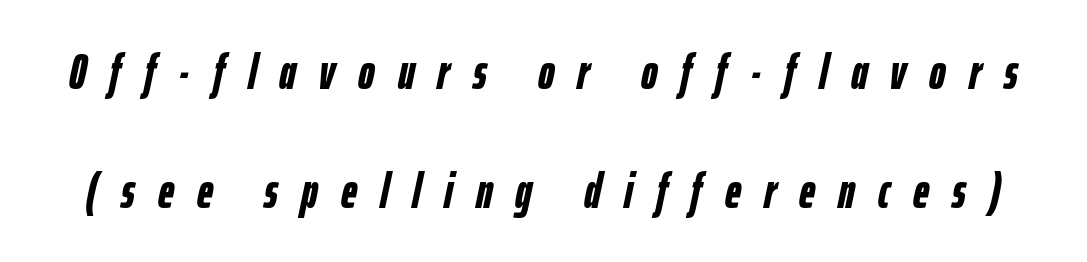
Q: Is the text bold? A: Yes.
Q: Is the text italic (slanted)? A: Yes, it leans right by about 12 degrees.
Q: Is the text underlined? A: No.
Q: Is the spacing between letters normal or unusually wide? A: Unusually wide.
Q: Is the spacing between lines tight, normal or loose? A: Loose.
Q: Width (condensed, normal, or wide)? A: Condensed.
Q: Stroke contrast? A: Low.
Q: x-height? A: Medium.
Q: Monospaced? A: No.
